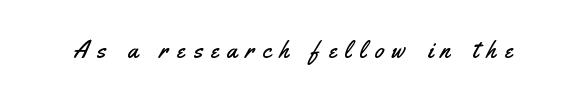
You could only call the tracking loose — the letters float apart. Underline: absent.
